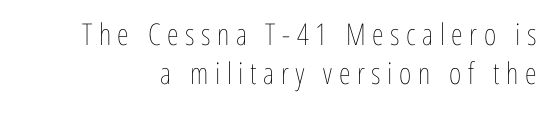
Q: Is the text bold? A: No.
Q: Is the text italic (slanted)? A: No, it is upright.
Q: Is the text underlined? A: No.
Q: Is the spacing between letters normal or unusually wide? A: Unusually wide.
Q: Is the spacing between lines tight, normal or loose? A: Normal.
Q: Width (condensed, normal, or wide)? A: Condensed.
Q: Stroke contrast? A: Low.
Q: x-height? A: Medium.
Q: Monospaced? A: No.
